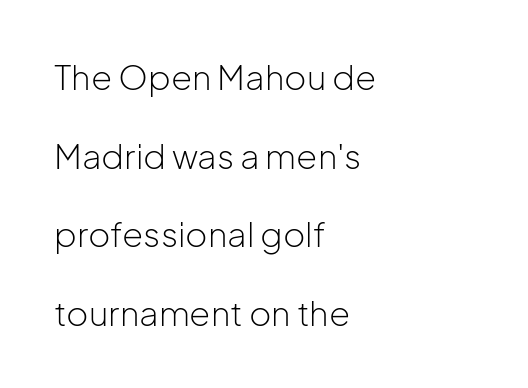
Q: Is the text bold? A: No.
Q: Is the text italic (slanted)? A: No, it is upright.
Q: Is the typeface a serif or a sans-serif typeface? A: Sans-serif.
Q: Is the text underlined? A: No.
Q: How is the paragraph aligned? A: Left-aligned.
Q: Is the spacing between letters normal or unusually wide? A: Normal.
Q: Is the spacing between lines tight, normal or loose? A: Loose.
Q: Width (condensed, normal, or wide)? A: Normal.
Q: Stroke contrast? A: Low.
Q: x-height? A: Medium.
Q: Monospaced? A: No.
